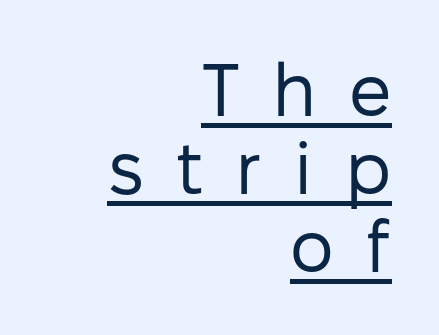
{"serif": "no", "italic": "no", "bold": "no", "weight": "regular", "width": "normal", "stroke_contrast": "low", "x_height": "medium", "monospaced": "no", "underline": "yes", "align": "right", "line_spacing": "tight", "line_spacing_ratio": 1.04, "letter_spacing": "wide", "letter_spacing_em": 0.43, "glyph_px": 75}
